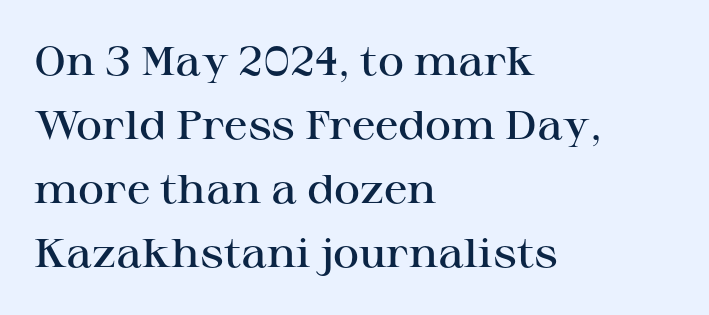
The lines sit at an ordinary, default distance from one another. The baseline area is clear. Proportional: the letters do not fall into vertical columns. Left-aligned paragraph, ragged on the right.
